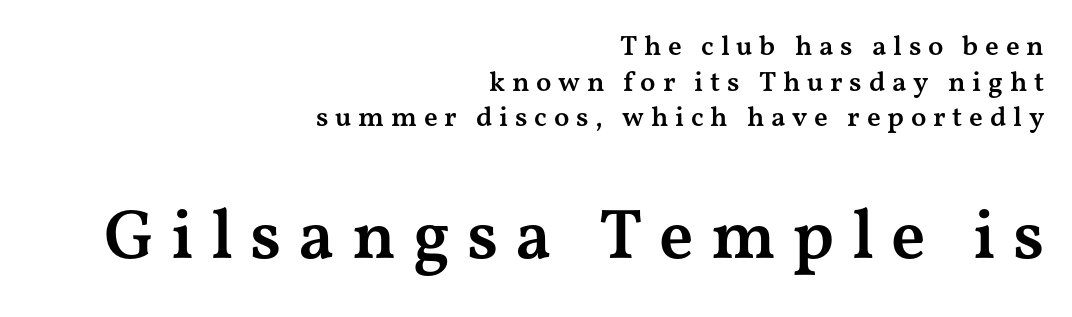
Q: Is the text bold? A: Semi-bold.
Q: Is the text italic (slanted)? A: No, it is upright.
Q: Is the typeface a serif or a sans-serif typeface? A: Serif.
Q: Is the text underlined? A: No.
Q: How is the paragraph aligned? A: Right-aligned.
Q: Is the spacing between letters normal or unusually wide? A: Unusually wide.
Q: Is the spacing between lines tight, normal or loose? A: Normal.
Q: Which block of text is set in a larger size, the first (top) or the second (bottom)? A: The second (bottom) one.
Q: Width (condensed, normal, or wide)? A: Wide.
Q: Stroke contrast? A: Medium.
Q: x-height? A: Medium.
Q: Monospaced? A: No.
